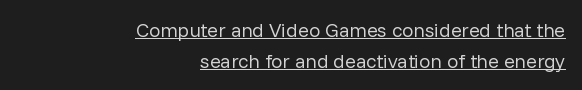
{"italic": "no", "bold": "no", "underline": "yes", "align": "right", "line_spacing": "normal", "line_spacing_ratio": 1.53, "letter_spacing": "normal", "letter_spacing_em": 0.0, "glyph_px": 20}
